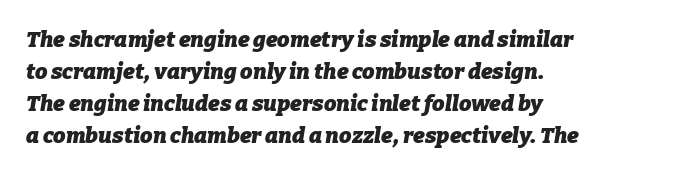
The image shows 22 px bold type, italic (leaning right); set left-aligned, normal line spacing (1.45x), normal letter spacing, not underlined.
